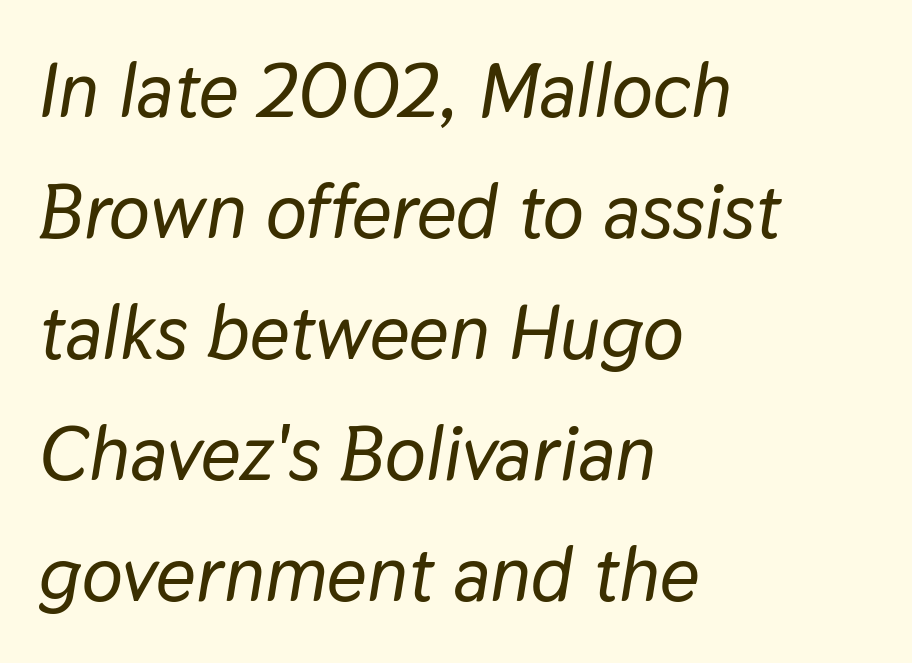
The image shows 77 px text type, italic (leaning right); set left-aligned, normal line spacing (1.57x), normal letter spacing, not underlined; low stroke contrast and a medium x-height.
